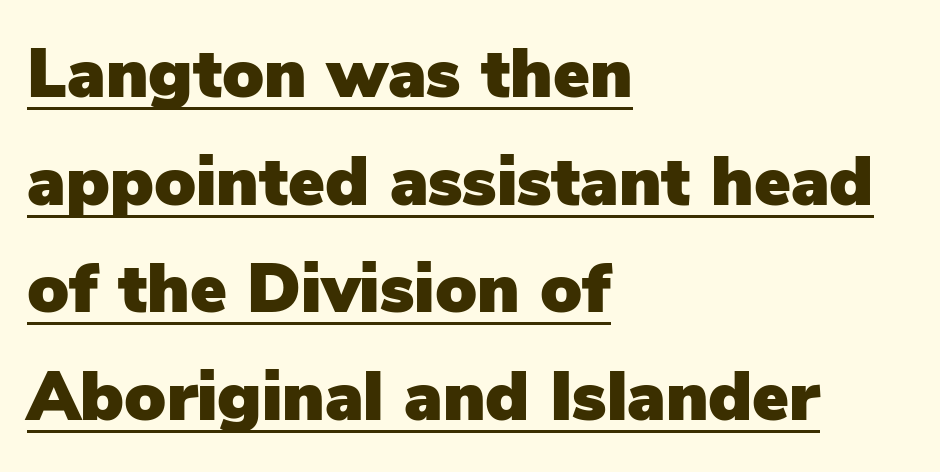
Q: Is the text italic (slanted)? A: No, it is upright.
Q: Is the typeface a serif or a sans-serif typeface? A: Sans-serif.
Q: Is the text underlined? A: Yes.
Q: How is the paragraph aligned? A: Left-aligned.
Q: Is the spacing between letters normal or unusually wide? A: Normal.
Q: Is the spacing between lines tight, normal or loose? A: Normal.
Q: Width (condensed, normal, or wide)? A: Normal.
Q: Stroke contrast? A: Low.
Q: x-height? A: Medium.
Q: Monospaced? A: No.
